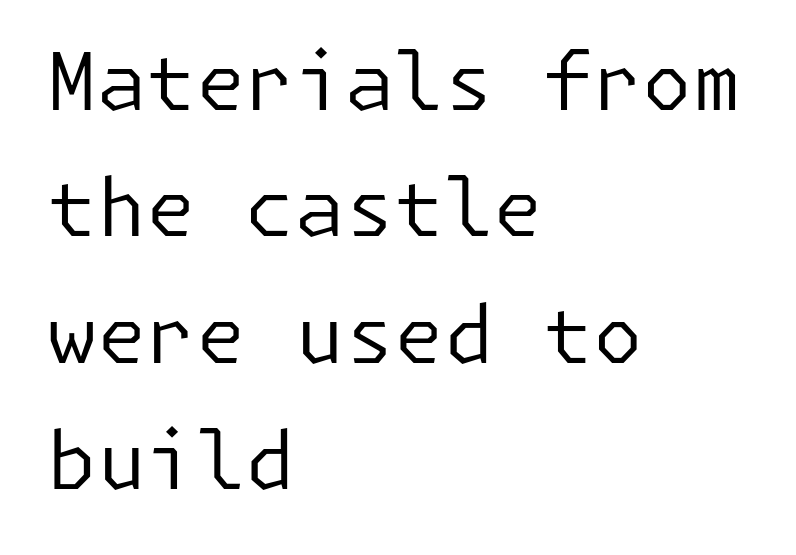
{"serif": "no", "italic": "no", "bold": "no", "weight": "regular", "width": "normal", "stroke_contrast": "low", "x_height": "medium", "underline": "no", "align": "left", "line_spacing": "normal", "line_spacing_ratio": 1.58, "letter_spacing": "normal", "letter_spacing_em": 0.0, "glyph_px": 80}
